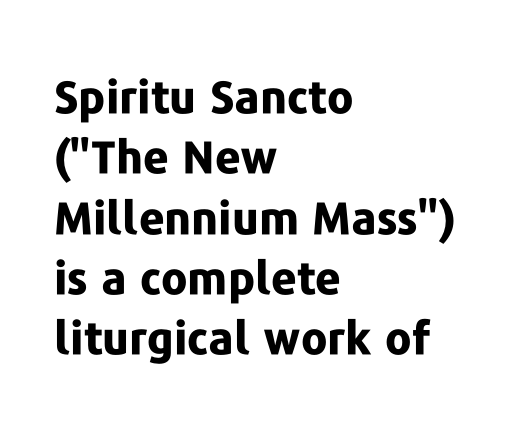
The image shows 45 px bold sans-serif type, upright; set left-aligned, normal line spacing (1.34x), normal letter spacing, not underlined; low stroke contrast and a medium x-height.
